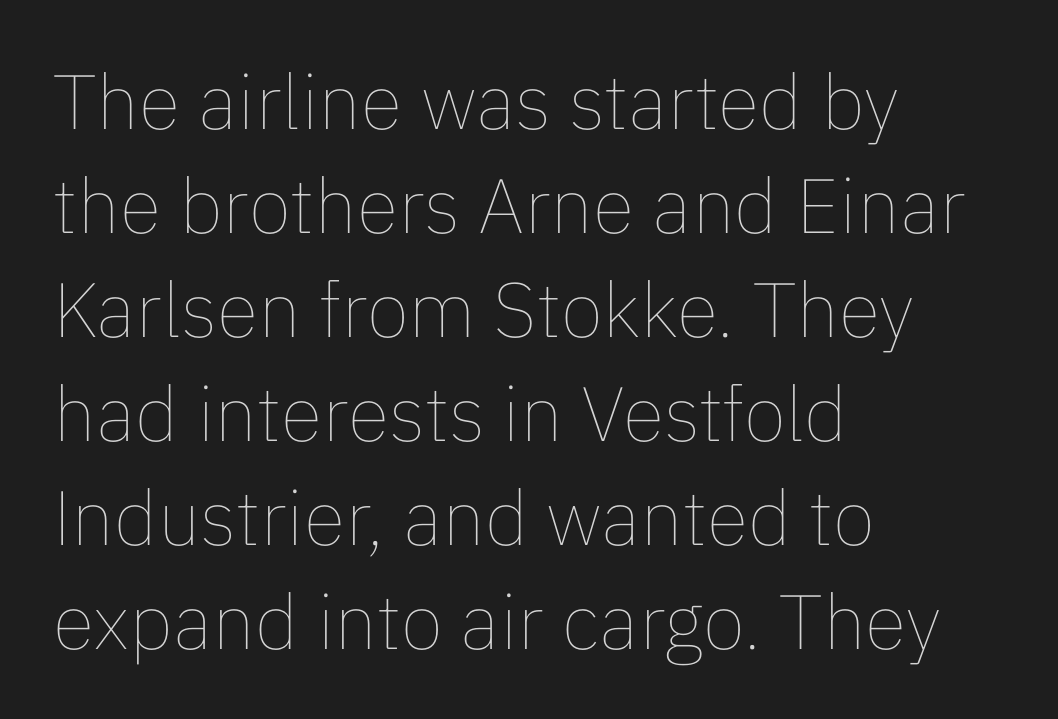
{"italic": "no", "bold": "no", "weight": "thin", "width": "normal", "stroke_contrast": "low", "x_height": "medium", "monospaced": "no", "underline": "no", "align": "left", "line_spacing": "normal", "line_spacing_ratio": 1.35, "letter_spacing": "normal", "letter_spacing_em": 0.0, "glyph_px": 77}
